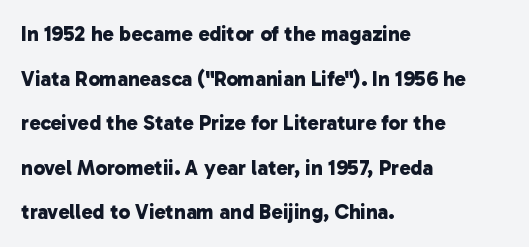
{"bold": "yes", "underline": "no", "align": "left", "line_spacing": "loose", "line_spacing_ratio": 2.12, "letter_spacing": "normal", "letter_spacing_em": 0.0, "glyph_px": 21}
